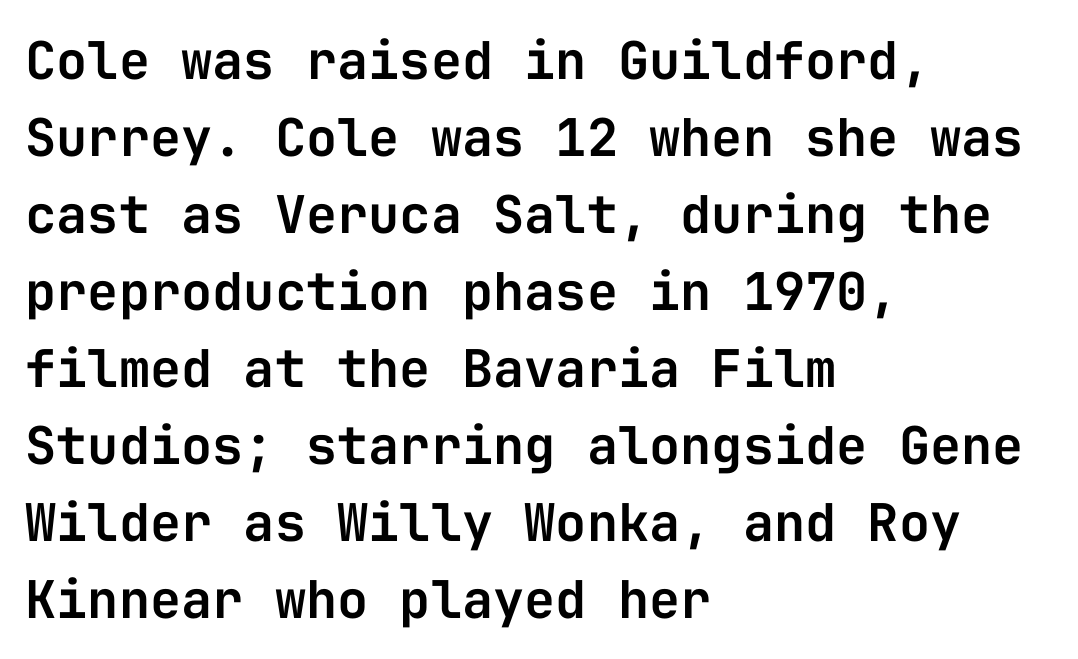
The image shows 52 px sans-serif type, upright, monospaced; set left-aligned, normal line spacing (1.48x), normal letter spacing, not underlined; low stroke contrast and a medium x-height.
